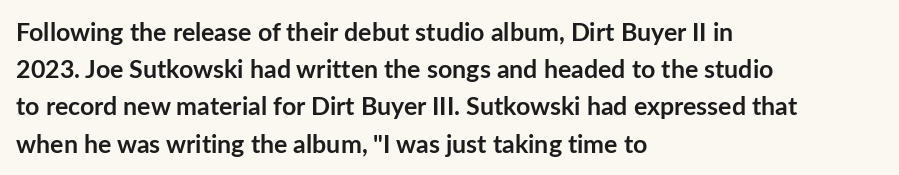
Q: Is the text bold? A: Yes.
Q: Is the text italic (slanted)? A: No, it is upright.
Q: Is the text underlined? A: No.
Q: How is the paragraph aligned? A: Left-aligned.
Q: Is the spacing between letters normal or unusually wide? A: Normal.
Q: Is the spacing between lines tight, normal or loose? A: Normal.
